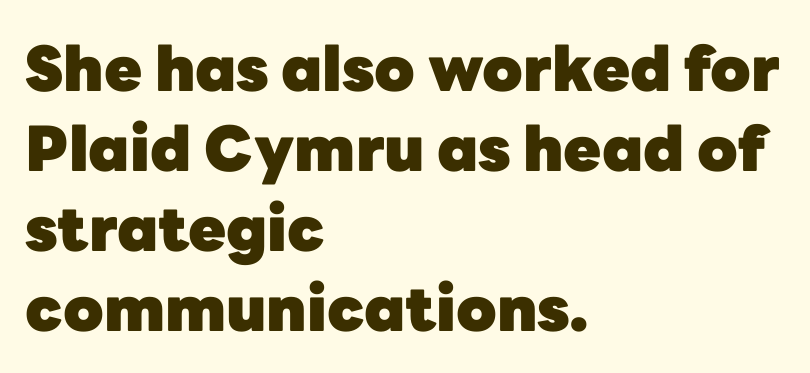
{"serif": "no", "italic": "no", "bold": "yes", "weight": "heavy", "width": "normal", "stroke_contrast": "low", "x_height": "medium", "monospaced": "no", "underline": "no", "align": "left", "line_spacing": "normal", "line_spacing_ratio": 1.29, "letter_spacing": "normal", "letter_spacing_em": 0.0, "glyph_px": 62}
